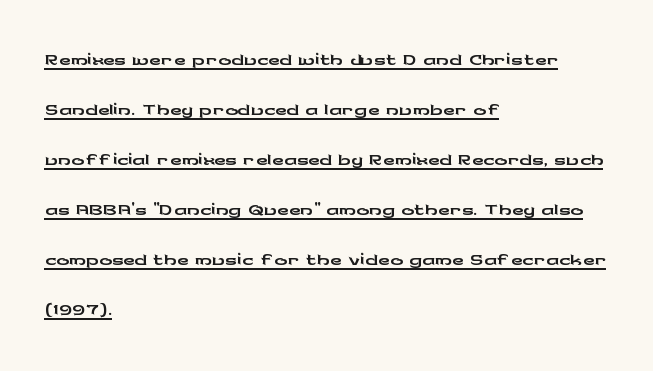
The line-height multiplier appears to be the usual default. Leftover space on each line is placed entirely after the last word. Quick note: not italic, upright. A typesetter would call this proportional, since set widths differ per character. Glance below the letters and you will spot a drawn line.
